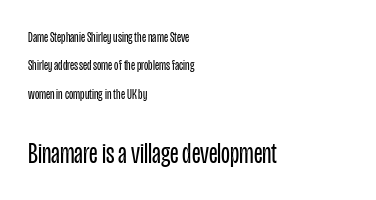
Spacing verdict: proportional, widths tailored to each character. The foot of each line stays bare and open. The passage shown begins with its smaller block and ends with its larger one. This rendering uses left alignment, leaving the right contour irregular. This rendering leaves character spacing at its baseline value. Students, observe: this is what heavily led, spacious text looks like.
